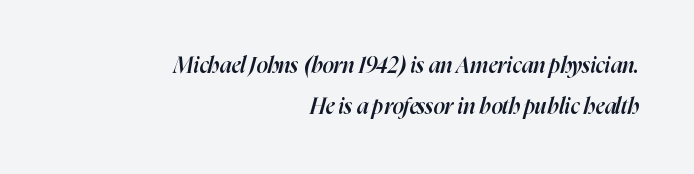
The area under the type is left untouched. Alignment: flush right. Compared with an ordinary text face, these strokes are moderately heavier — a semibold. Default kerning and tracking; the words read as compact shapes.
